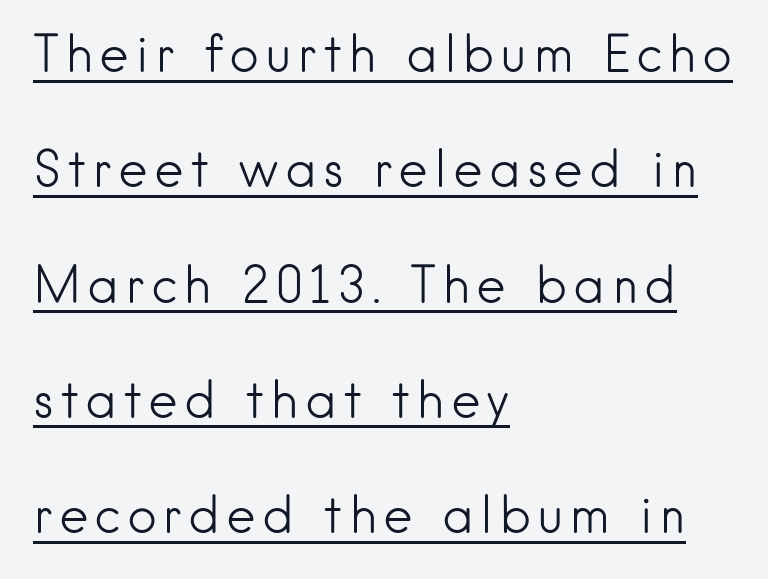
{"serif": "no", "italic": "no", "bold": "no", "weight": "light", "width": "normal", "stroke_contrast": "low", "x_height": "small", "monospaced": "no", "underline": "yes", "align": "left", "line_spacing": "loose", "line_spacing_ratio": 2.26, "glyph_px": 51}
